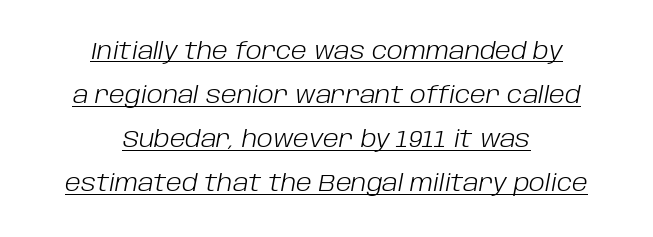
Nothing heavy about these letters — not bold at all. These lines are centered, leaving both edges ragged. The type is set solid horizontally, with unmodified tracking. Tall strokes in this sample are angled rather than plumb.
